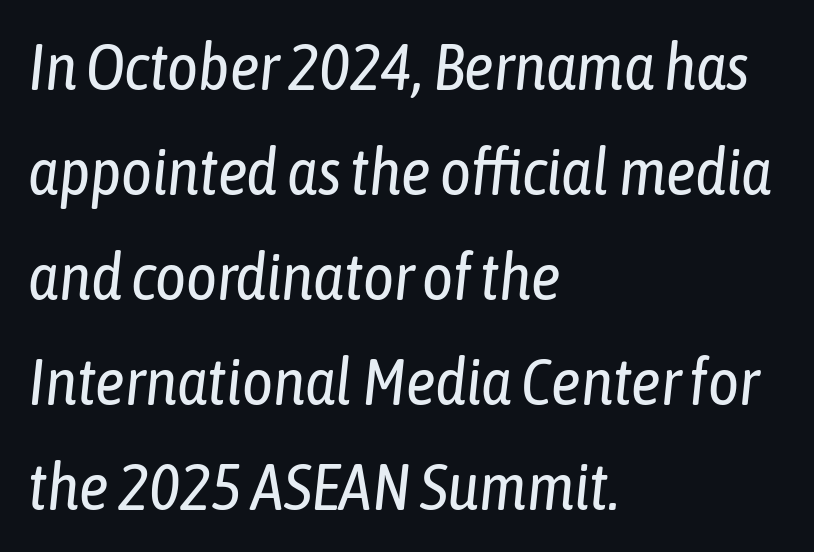
A typesetter would call this proportional, since set widths differ per character. Inter-character spacing is left at the font's built-in metrics. The rag falls on the right side of this text block. Weight class: somewhere from thin through regular. Each row of text sits above clean, open space. The rendering applies a slant to the glyphs.
